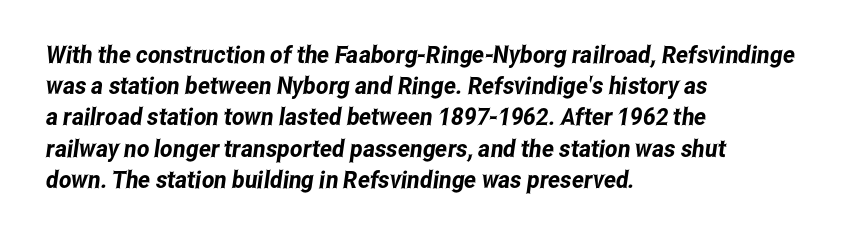
Q: Is the text underlined? A: No.
Q: How is the paragraph aligned? A: Left-aligned.
Q: Is the spacing between letters normal or unusually wide? A: Normal.
Q: Is the spacing between lines tight, normal or loose? A: Normal.
